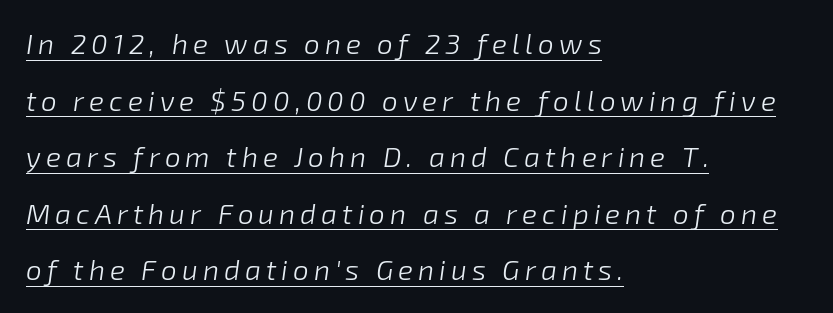
The image shows 28 px light type, italic (leaning right); set left-aligned, loose line spacing (2.02x), underlined; low stroke contrast and a medium x-height.
